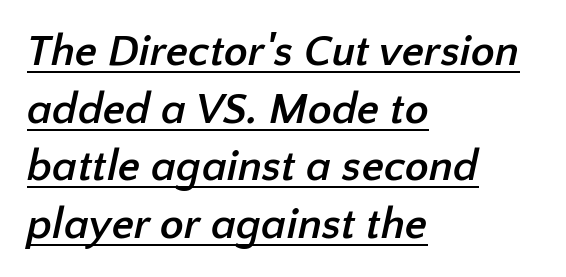
The image shows 44 px semibold sans-serif type; set left-aligned, normal line spacing (1.31x), normal letter spacing, underlined; low stroke contrast and a medium x-height.
